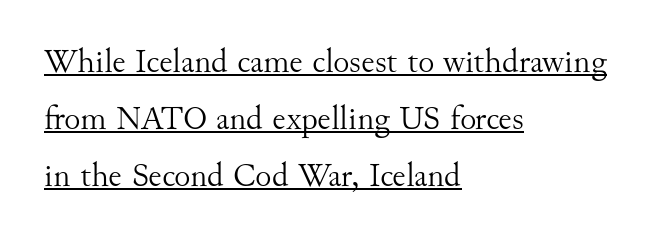
Q: Is the text bold? A: No.
Q: Is the text italic (slanted)? A: No, it is upright.
Q: Is the typeface a serif or a sans-serif typeface? A: Serif.
Q: Is the text underlined? A: Yes.
Q: How is the paragraph aligned? A: Left-aligned.
Q: Is the spacing between letters normal or unusually wide? A: Normal.
Q: Is the spacing between lines tight, normal or loose? A: Normal.
Q: Width (condensed, normal, or wide)? A: Normal.
Q: Stroke contrast? A: Medium.
Q: x-height? A: Small.
Q: Monospaced? A: No.
